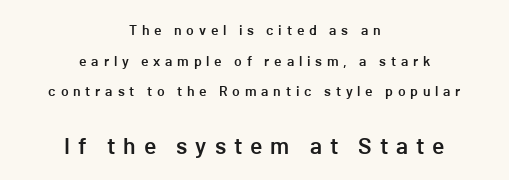
The gap between lines stays unmarked. The tracking jumps out immediately: characters are airy and widely separated. On the weight axis this lands at semibold, roughly 600. In this sample the second text group is rendered at the bigger scale. Horizontally, the lines are justified to the midpoint only.
